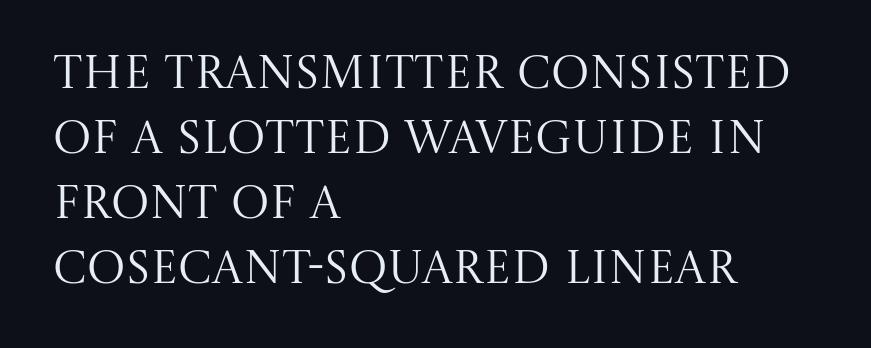
Rendered with straight, roman letterforms. Any mark beneath the type? The region is blank. You could not count columns in this text — the font is proportionally spaced. Horizontally, the lines are justified to the leading edge only.
